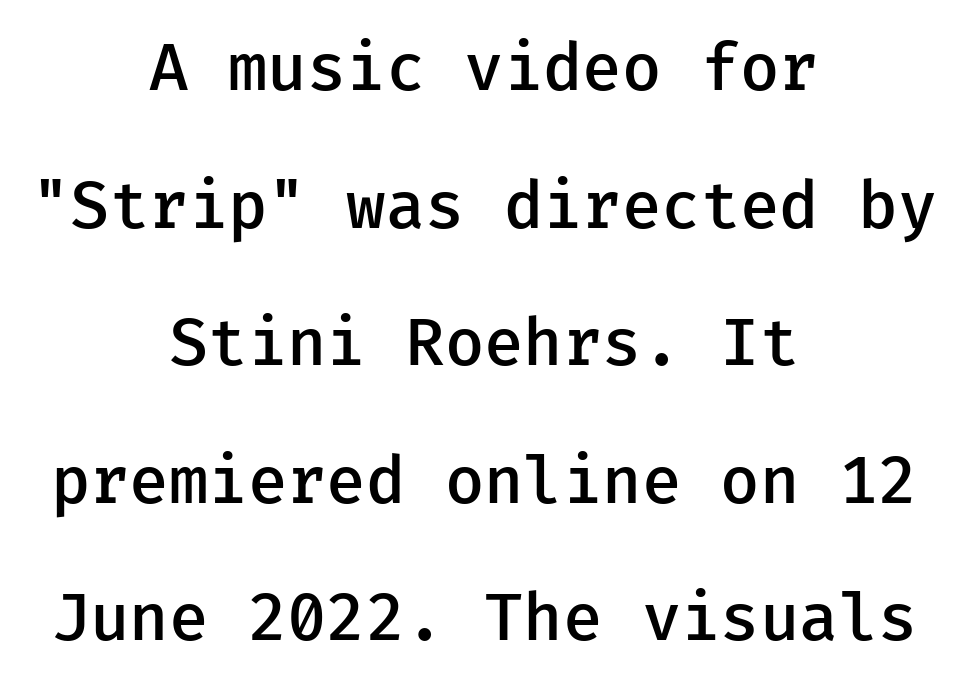
The image shows 64 px semibold sans-serif type, upright, monospaced; set centered, loose line spacing (2.15x), normal letter spacing, not underlined; low stroke contrast and a medium x-height.
